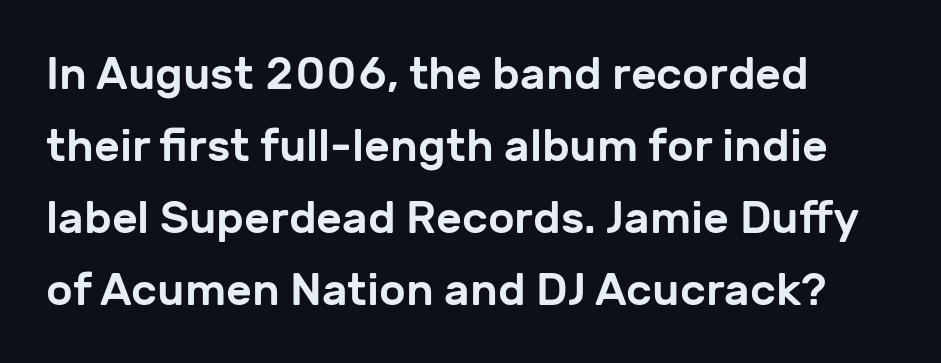
The image shows 45 px sans-serif type, upright; set left-aligned, normal line spacing (1.6x), normal letter spacing, not underlined; low stroke contrast and a medium x-height.
